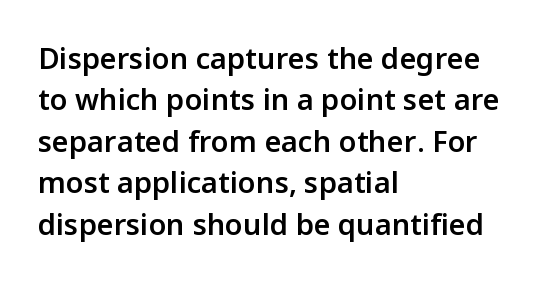
Note the varied advance widths — an 'i' is clearly narrower than an 'm'. The strokes are fattened partway — semibold, not bold. Nothing unusual about the tracking: characters are spaced as the font intends. The glyphs are unaccompanied by any horizontal stroke below them. The letters stand straight up with perfectly vertical stems. Observe the absence of serifs on each vertical stroke in this sample.
